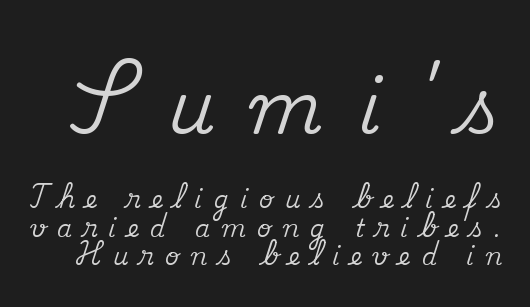
{"serif": "yes", "width": "normal", "stroke_contrast": "medium", "x_height": "small", "monospaced": "no", "underline": "no", "line_spacing_ratio": 1.19, "letter_spacing": "wide", "letter_spacing_em": 0.48, "larger_block": "first", "size_ratio": 3.04, "glyph_px": 73}
